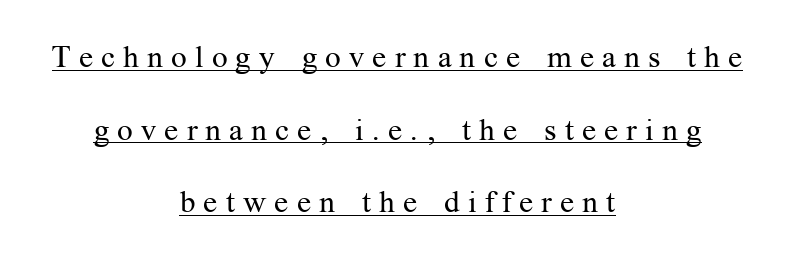
The image shows 31 px regular-weight serif type, upright; set centered, loose line spacing (2.34x), unusually wide letter spacing (+0.26 em), underlined; medium stroke contrast and a medium x-height.
